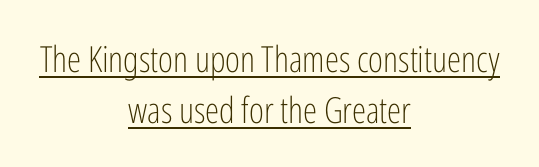
The image shows 36 px light, condensed sans-serif type, upright; set centered, normal line spacing (1.41x), normal letter spacing, underlined; low stroke contrast and a medium x-height.
